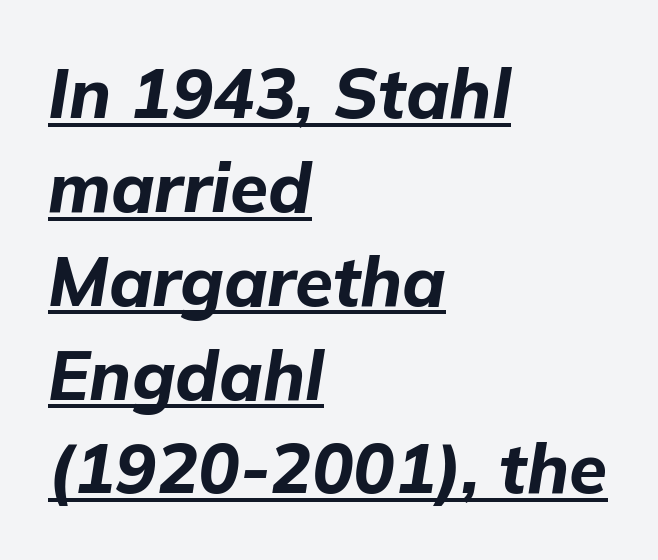
Q: Is the text bold? A: Yes.
Q: Is the text italic (slanted)? A: Yes, it leans right by about 9 degrees.
Q: Is the text underlined? A: Yes.
Q: How is the paragraph aligned? A: Left-aligned.
Q: Is the spacing between letters normal or unusually wide? A: Normal.
Q: Is the spacing between lines tight, normal or loose? A: Normal.
Q: Width (condensed, normal, or wide)? A: Normal.
Q: Stroke contrast? A: Low.
Q: x-height? A: Medium.
Q: Monospaced? A: No.
